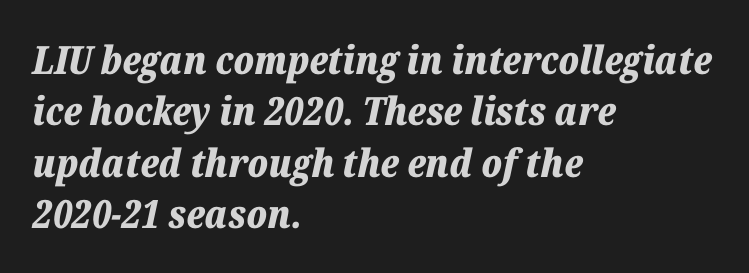
Q: Is the text bold? A: Yes.
Q: Is the text italic (slanted)? A: Yes, it leans right by about 12 degrees.
Q: Is the text underlined? A: No.
Q: How is the paragraph aligned? A: Left-aligned.
Q: Is the spacing between letters normal or unusually wide? A: Normal.
Q: Is the spacing between lines tight, normal or loose? A: Normal.
Q: Width (condensed, normal, or wide)? A: Normal.
Q: Stroke contrast? A: Low.
Q: x-height? A: Medium.
Q: Monospaced? A: No.
